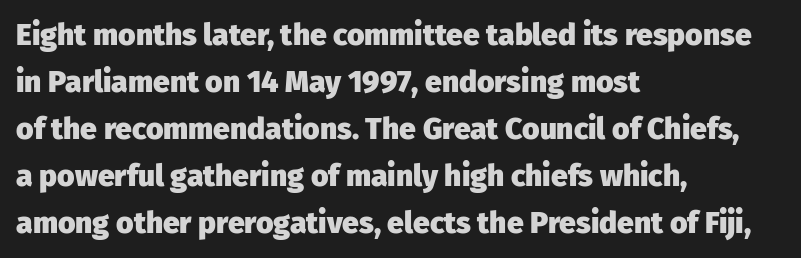
The image shows 30 px heavy sans-serif type, upright; set left-aligned, normal line spacing (1.57x), normal letter spacing, not underlined; low stroke contrast and a medium x-height.
